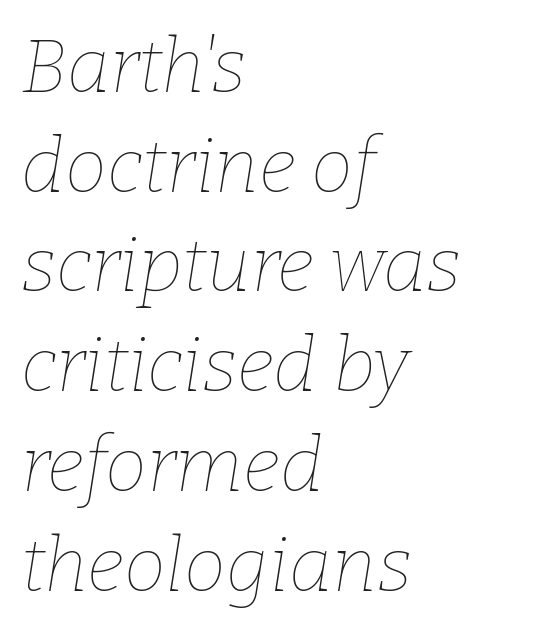
{"italic": "yes", "lean": "right", "slant_degrees": 9, "bold": "no", "weight": "thin", "width": "normal", "stroke_contrast": "low", "x_height": "medium", "monospaced": "no", "underline": "no", "align": "left", "line_spacing": "normal", "line_spacing_ratio": 1.33, "letter_spacing": "normal", "letter_spacing_em": 0.0, "glyph_px": 75}
